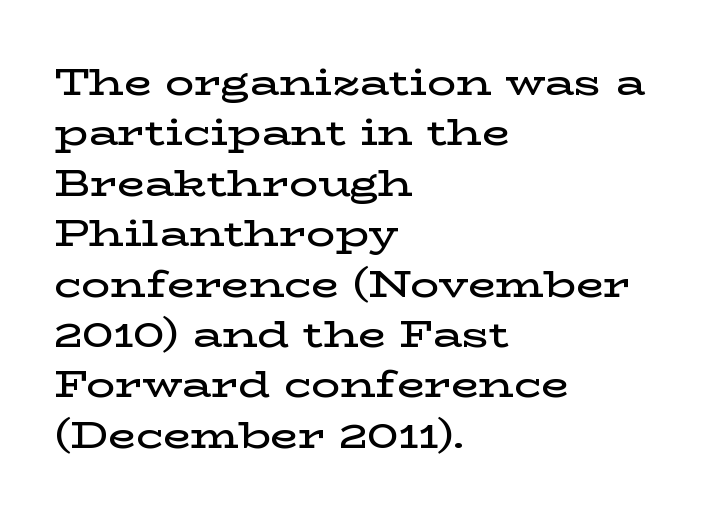
{"serif": "yes", "italic": "no", "bold": "semi", "weight": "semibold", "width": "wide", "stroke_contrast": "low", "x_height": "medium", "monospaced": "no", "underline": "no", "align": "left", "line_spacing": "normal", "line_spacing_ratio": 1.4, "letter_spacing": "normal", "letter_spacing_em": 0.0, "glyph_px": 36}
